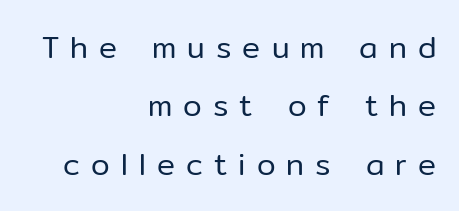
The image shows 30 px regular-weight sans-serif type, upright; set right-aligned, loose line spacing (1.95x), unusually wide letter spacing (+0.37 em), not underlined; low stroke contrast and a medium x-height.
